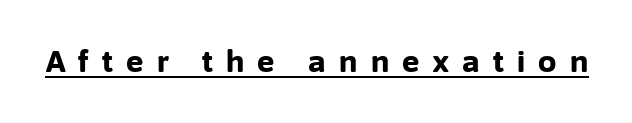
The image shows 29 px bold sans-serif type, upright; set unusually wide letter spacing (+0.46 em), underlined; low stroke contrast and a medium x-height.
